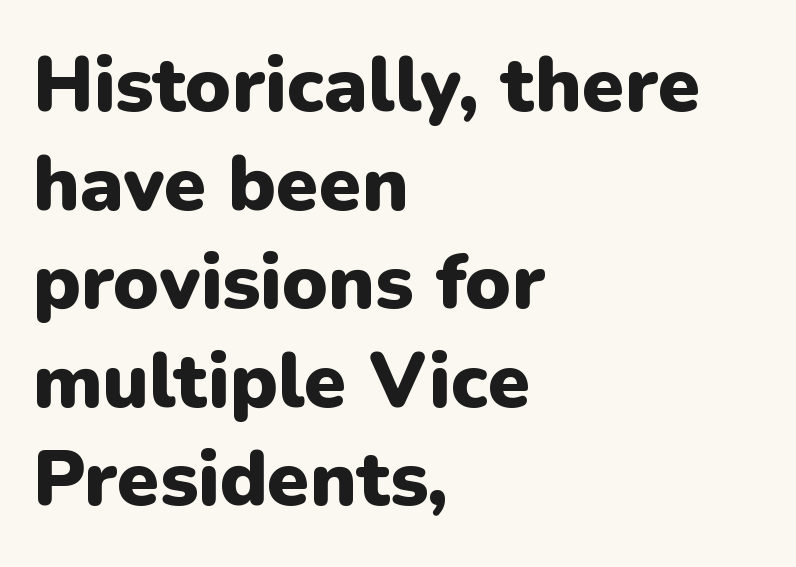
Q: Is the text bold? A: Yes.
Q: Is the text italic (slanted)? A: No, it is upright.
Q: Is the typeface a serif or a sans-serif typeface? A: Sans-serif.
Q: Is the text underlined? A: No.
Q: How is the paragraph aligned? A: Left-aligned.
Q: Is the spacing between letters normal or unusually wide? A: Normal.
Q: Is the spacing between lines tight, normal or loose? A: Normal.
Q: Width (condensed, normal, or wide)? A: Normal.
Q: Stroke contrast? A: Low.
Q: x-height? A: Medium.
Q: Monospaced? A: No.
